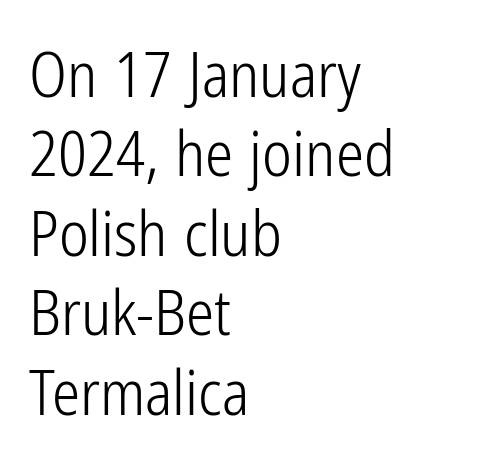
Is this a fixed-width face? No — the glyphs have proportional, varying widths. This sample is left-justified, so line endings fall wherever the words run out. The string is rendered with underlining switched off. Reading down the column, the eye jumps a familiar distance to each next line. Designer's note — italics off, roman on.
